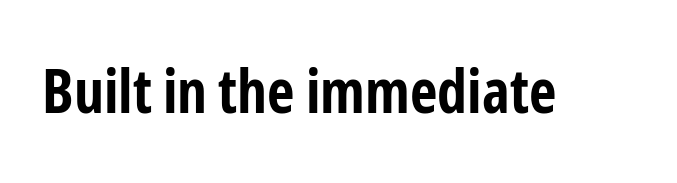
Q: Is the text bold? A: Yes.
Q: Is the text italic (slanted)? A: No, it is upright.
Q: Is the typeface a serif or a sans-serif typeface? A: Sans-serif.
Q: Is the text underlined? A: No.
Q: Is the spacing between letters normal or unusually wide? A: Normal.
Q: Width (condensed, normal, or wide)? A: Condensed.
Q: Stroke contrast? A: Low.
Q: x-height? A: Medium.
Q: Monospaced? A: No.
